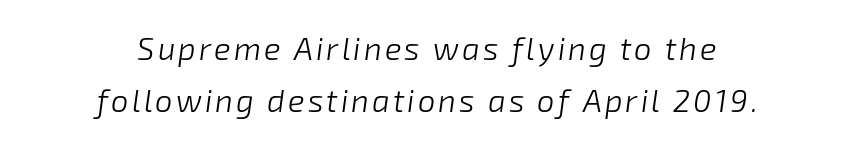
{"italic": "yes", "lean": "right", "slant_degrees": 8, "bold": "no", "weight": "light", "width": "normal", "stroke_contrast": "low", "x_height": "medium", "monospaced": "no", "underline": "no", "align": "center", "line_spacing": "normal", "line_spacing_ratio": 1.69, "glyph_px": 31}
